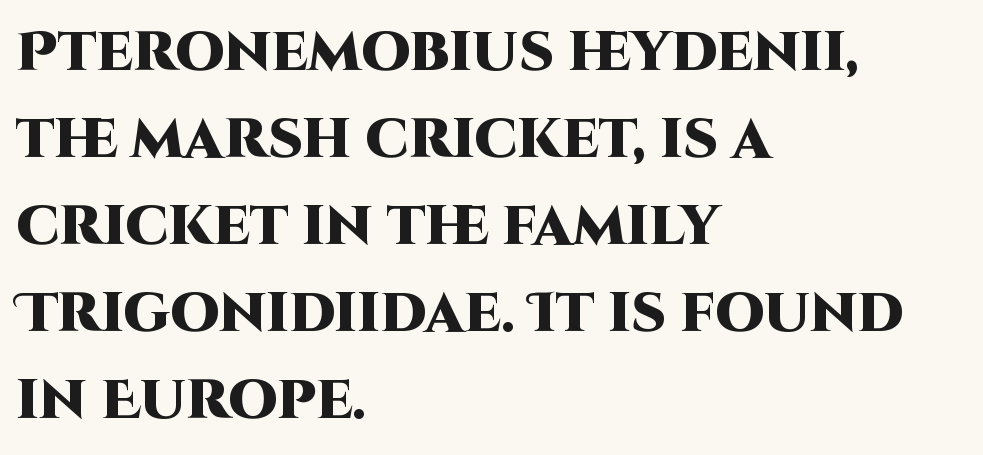
{"serif": "no", "italic": "no", "bold": "yes", "weight": "heavy", "width": "normal", "stroke_contrast": "high", "x_height": "large", "monospaced": "no", "underline": "no", "align": "left", "line_spacing": "normal", "line_spacing_ratio": 1.58, "letter_spacing": "normal", "letter_spacing_em": 0.0, "glyph_px": 55}
